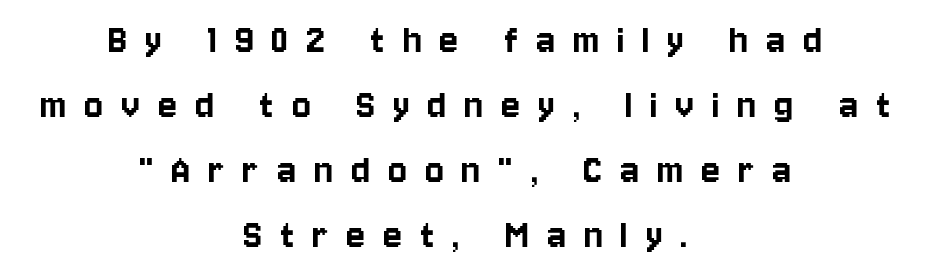
Q: Is the text italic (slanted)? A: No, it is upright.
Q: Is the typeface a serif or a sans-serif typeface? A: Sans-serif.
Q: Is the text underlined? A: No.
Q: How is the paragraph aligned? A: Centered.
Q: Is the spacing between letters normal or unusually wide? A: Unusually wide.
Q: Is the spacing between lines tight, normal or loose? A: Normal.
Q: Width (condensed, normal, or wide)? A: Condensed.
Q: Stroke contrast? A: Low.
Q: x-height? A: Large.
Q: Monospaced? A: No.
